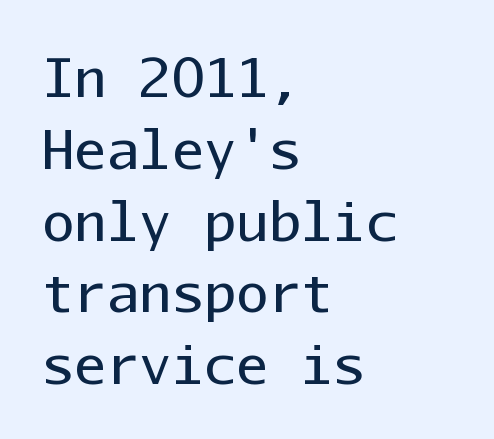
A normal amount of white space separates one row of letters from the next. Does the type have serifs? No, each stem ends abruptly. Here the designer chose a console-style face with uniform glyph widths. This reads as an unemphasized weight, regular at the heaviest. These lines stack with their left ends in a neat column.
